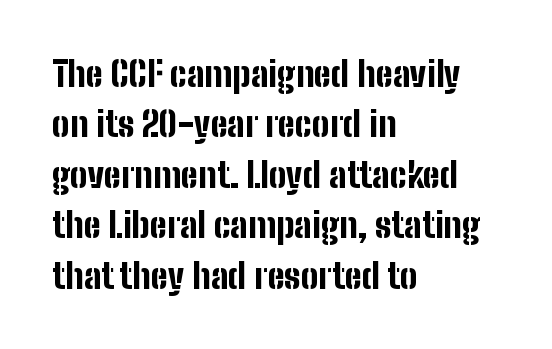
{"serif": "no", "italic": "no", "bold": "yes", "weight": "bold", "width": "condensed", "stroke_contrast": "low", "x_height": "medium", "monospaced": "no", "underline": "no", "align": "left", "line_spacing": "normal", "line_spacing_ratio": 1.44, "letter_spacing": "normal", "letter_spacing_em": 0.0, "glyph_px": 35}
